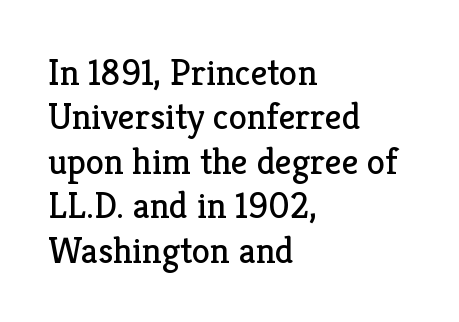
The image shows 37 px regular-weight serif type, upright; set left-aligned, line spacing 1.2x, normal letter spacing, not underlined; low stroke contrast and a medium x-height.
